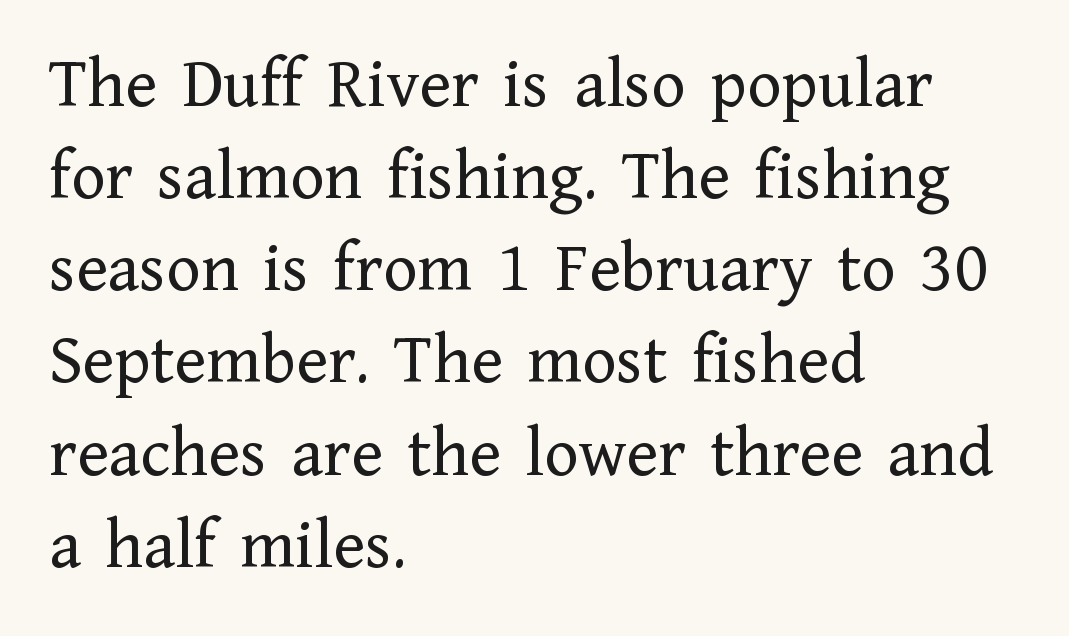
You can tell it's not italic because the verticals are truly vertical. Quick note: underline off. Proportional: the letters do not fall into vertical columns. A quiet, ordinary-to-light weight characterises the typeface.
